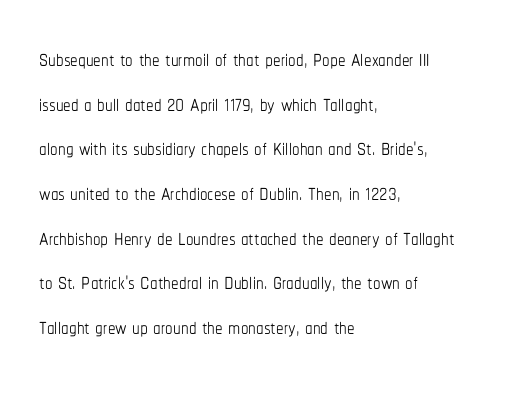
Proportional: the letters do not fall into vertical columns. Each new line begins a customary step beneath the previous one. The tracking reads as untouched default to a designer's eye. On a weight scale, this lands at 450 or below. A clean baseline with only descenders dipping below it.
